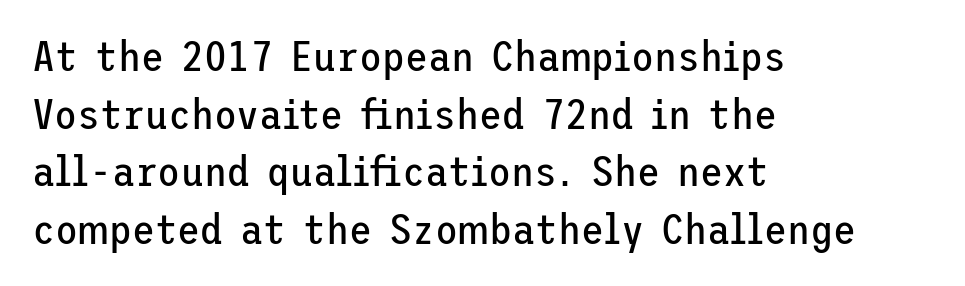
The image shows 42 px regular-weight sans-serif type, upright; set left-aligned, normal line spacing (1.37x), normal letter spacing, not underlined; low stroke contrast and a medium x-height.
